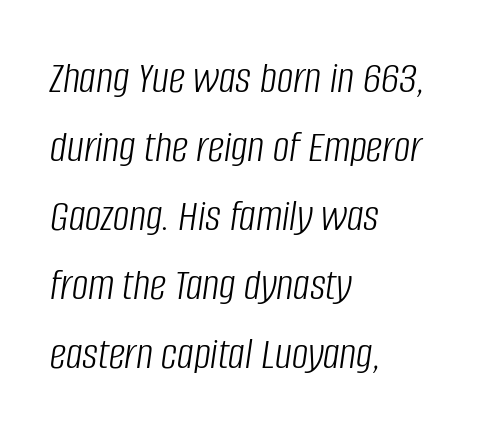
Q: Is the text bold? A: No.
Q: Is the text italic (slanted)? A: Yes, it leans right by about 8 degrees.
Q: Is the text underlined? A: No.
Q: How is the paragraph aligned? A: Left-aligned.
Q: Is the spacing between letters normal or unusually wide? A: Normal.
Q: Is the spacing between lines tight, normal or loose? A: Normal.
Q: Width (condensed, normal, or wide)? A: Condensed.
Q: Stroke contrast? A: Low.
Q: x-height? A: Large.
Q: Monospaced? A: No.
